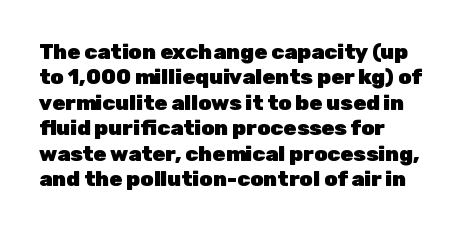
{"italic": "no", "bold": "yes", "underline": "no", "align": "left", "line_spacing_ratio": 1.21, "letter_spacing": "normal", "letter_spacing_em": 0.0, "glyph_px": 21}
